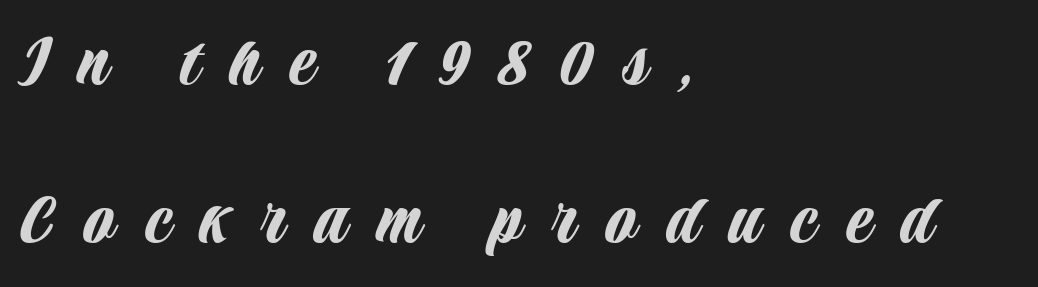
These lines stand farther apart than default settings would place them. What stands out about the letter spacing? Its width — letters are far apart. Note: no serifs on the glyphs. Do the characters align in a grid? No, the font is proportional. The area under the type is left untouched. Horizontally, the lines are justified to the leading edge only.
